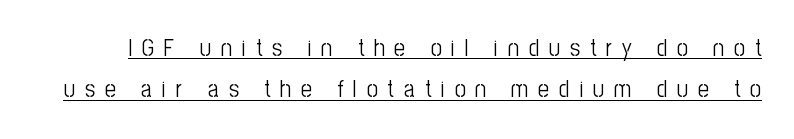
{"italic": "no", "bold": "no", "underline": "yes", "line_spacing_ratio": 1.71, "letter_spacing": "wide", "letter_spacing_em": 0.41, "glyph_px": 24}
